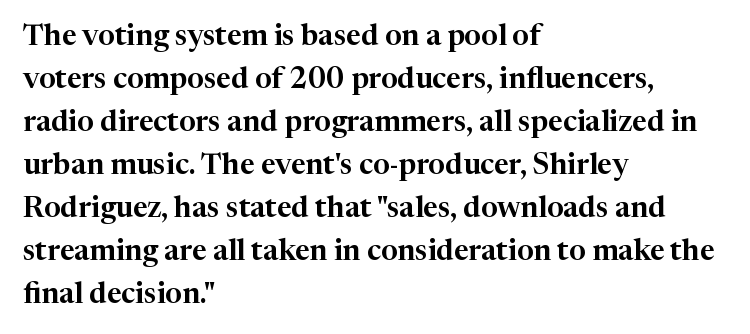
{"serif": "yes", "italic": "no", "width": "normal", "stroke_contrast": "high", "x_height": "medium", "monospaced": "no", "underline": "no", "align": "left", "line_spacing": "normal", "line_spacing_ratio": 1.48, "letter_spacing": "normal", "letter_spacing_em": 0.0, "glyph_px": 29}
